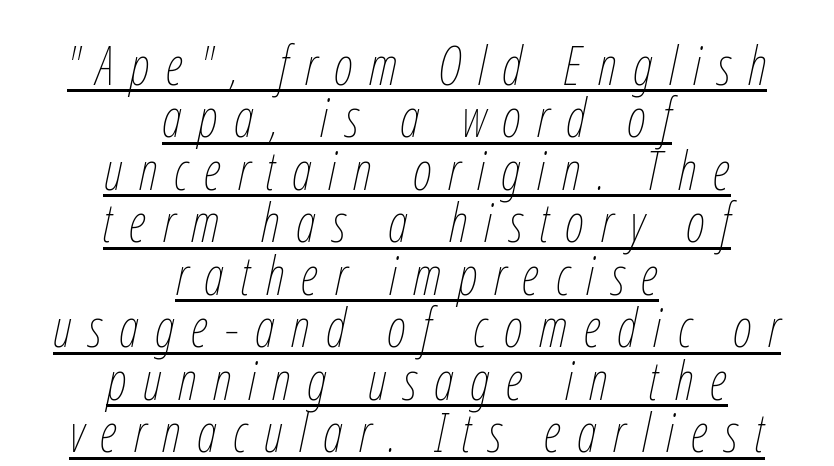
{"italic": "yes", "lean": "right", "slant_degrees": 12, "bold": "no", "weight": "thin", "width": "condensed", "stroke_contrast": "low", "x_height": "medium", "monospaced": "no", "underline": "yes", "align": "center", "line_spacing": "tight", "line_spacing_ratio": 0.99, "letter_spacing": "wide", "letter_spacing_em": 0.31, "glyph_px": 53}
